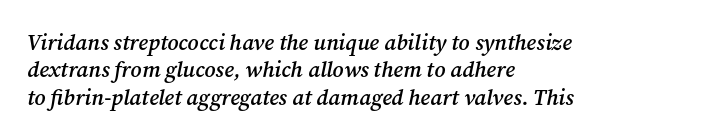
Q: Is the text bold? A: Semi-bold.
Q: Is the text italic (slanted)? A: Yes, it leans right by about 12 degrees.
Q: Is the text underlined? A: No.
Q: How is the paragraph aligned? A: Left-aligned.
Q: Is the spacing between letters normal or unusually wide? A: Normal.
